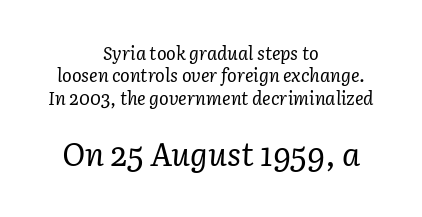
Regarding serifs, this sample has them. The axis of the letterforms is tilted away from vertical. The more generous point size was reserved for the lower chunk. The passage shown stacks its lines at a standard gap. No letter is thick-stroked: the sample isn't bold.
